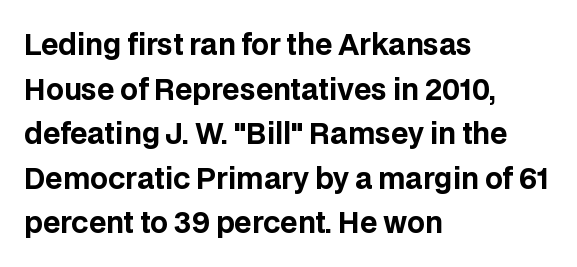
Q: Is the text bold? A: Yes.
Q: Is the text italic (slanted)? A: No, it is upright.
Q: Is the typeface a serif or a sans-serif typeface? A: Sans-serif.
Q: Is the text underlined? A: No.
Q: How is the paragraph aligned? A: Left-aligned.
Q: Is the spacing between letters normal or unusually wide? A: Normal.
Q: Is the spacing between lines tight, normal or loose? A: Normal.
Q: Width (condensed, normal, or wide)? A: Normal.
Q: Stroke contrast? A: Low.
Q: x-height? A: Large.
Q: Monospaced? A: No.
